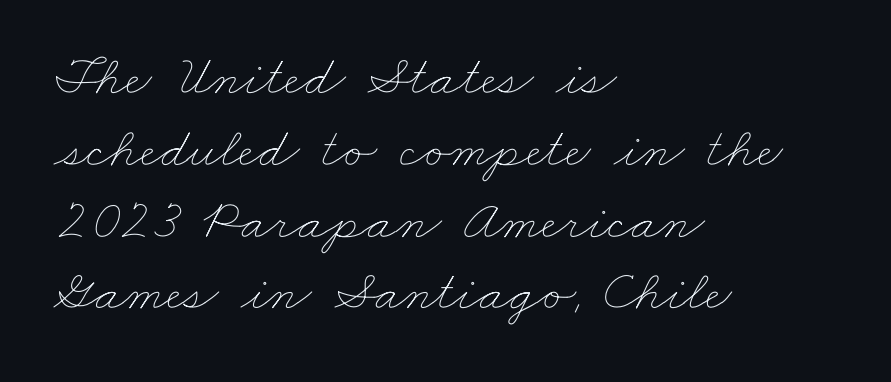
{"bold": "no", "weight": "thin", "width": "wide", "stroke_contrast": "low", "x_height": "small", "monospaced": "no", "underline": "no", "align": "left", "line_spacing": "normal", "line_spacing_ratio": 1.26, "letter_spacing": "normal", "letter_spacing_em": 0.0, "glyph_px": 57}
